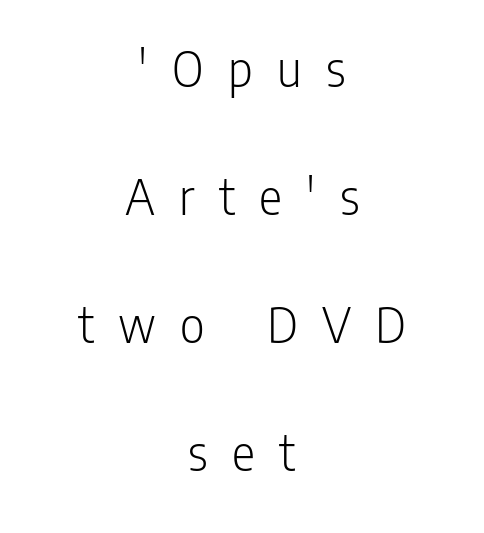
The image shows 54 px light, condensed sans-serif type, upright; set centered, loose line spacing (2.37x), unusually wide letter spacing (+0.45 em), not underlined; low stroke contrast and a medium x-height.
